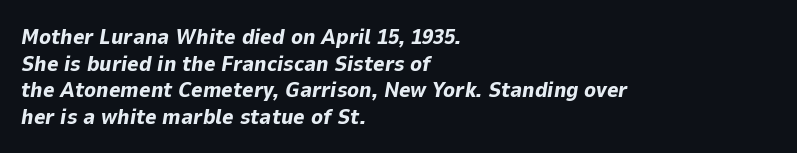
Q: Is the text bold? A: Yes.
Q: Is the text italic (slanted)? A: Yes, it leans right by about 9 degrees.
Q: Is the text underlined? A: No.
Q: How is the paragraph aligned? A: Left-aligned.
Q: Is the spacing between letters normal or unusually wide? A: Normal.
